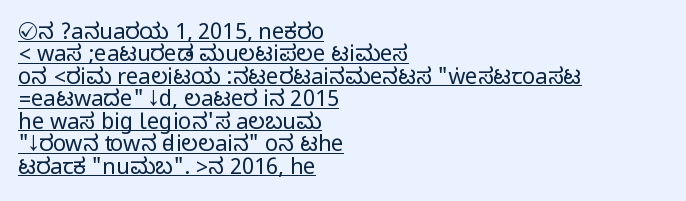
The rendering uses a small line-height, squeezing the rows. Decoration check: the copy is underlined. In terms of posture, this sample is upright. Default kerning and tracking; the words read as compact shapes. This rendering uses left alignment, leaving the right contour irregular.
